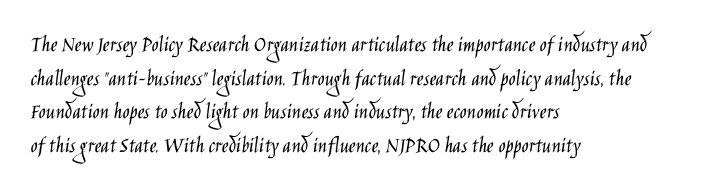
The image shows 23 px text type; set left-aligned, normal line spacing (1.46x), normal letter spacing, not underlined.
